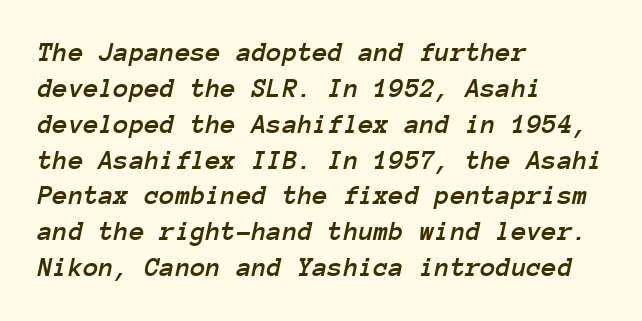
The image shows 28 px text type, italic (leaning right), monospaced; set left-aligned, normal line spacing (1.28x), normal letter spacing, not underlined; low stroke contrast and a medium x-height.
